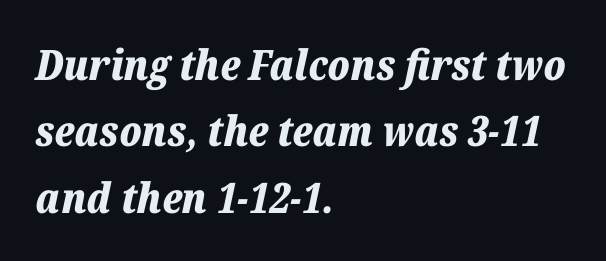
The image shows 42 px bold type, italic (leaning right); set left-aligned, normal line spacing (1.58x), normal letter spacing, not underlined; low stroke contrast and a medium x-height.
